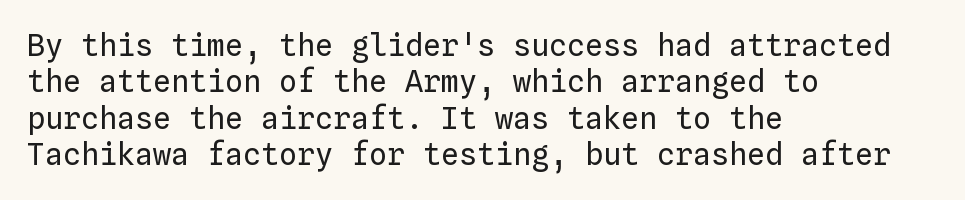
{"italic": "no", "bold": "no", "weight": "regular", "width": "normal", "stroke_contrast": "low", "x_height": "medium", "monospaced": "yes", "underline": "no", "align": "left", "line_spacing_ratio": 1.21, "letter_spacing": "normal", "letter_spacing_em": 0.0, "glyph_px": 30}
